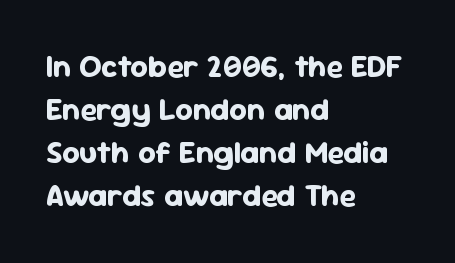
In terms of letterspacing, this is plain default setting. The rendering uses natural spacing where letterforms have individual widths. This sample uses a sans-serif face. No word sits above an underline. This is the regular roman posture of the typeface. All the whitespace from short lines collects on the right.
